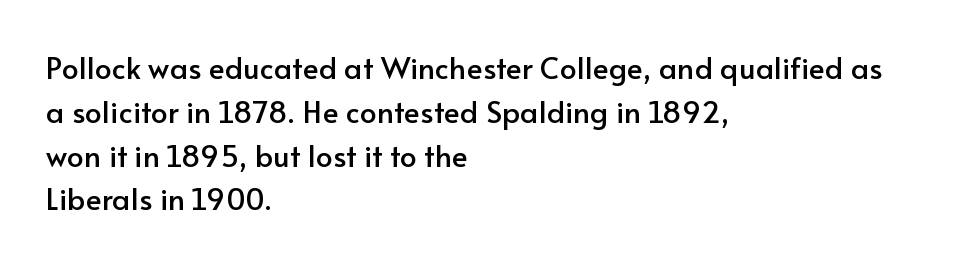
Q: Is the text italic (slanted)? A: No, it is upright.
Q: Is the typeface a serif or a sans-serif typeface? A: Sans-serif.
Q: Is the text underlined? A: No.
Q: How is the paragraph aligned? A: Left-aligned.
Q: Is the spacing between letters normal or unusually wide? A: Normal.
Q: Is the spacing between lines tight, normal or loose? A: Normal.
Q: Width (condensed, normal, or wide)? A: Normal.
Q: Stroke contrast? A: Low.
Q: x-height? A: Small.
Q: Monospaced? A: No.
